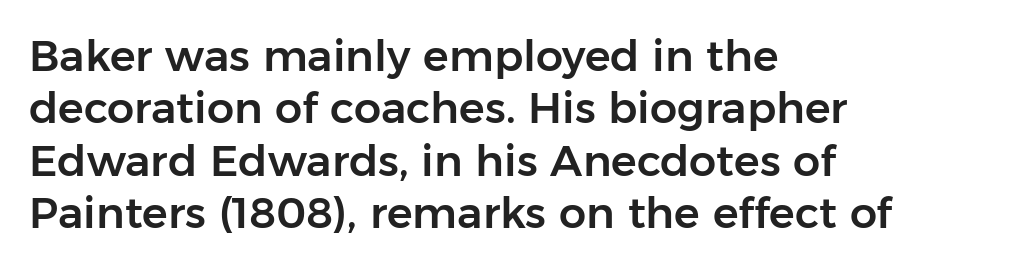
{"serif": "no", "italic": "no", "width": "normal", "stroke_contrast": "low", "x_height": "medium", "monospaced": "no", "underline": "no", "align": "left", "line_spacing_ratio": 1.22, "letter_spacing": "normal", "letter_spacing_em": 0.0, "glyph_px": 43}
